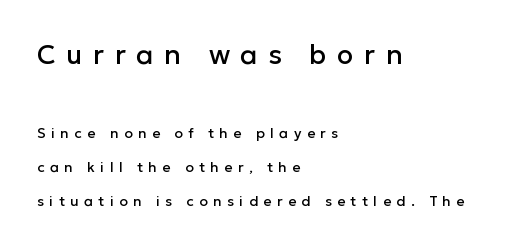
The image shows 27 px text type, upright; set left-aligned, loose line spacing (2.42x), unusually wide letter spacing (+0.39 em), not underlined; the first (top) block is 1.93x larger.
